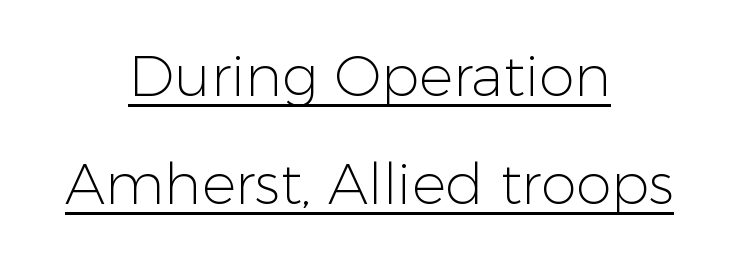
The image shows 57 px light sans-serif type, upright; set centered, line spacing 1.89x, normal letter spacing, underlined; low stroke contrast and a medium x-height.
